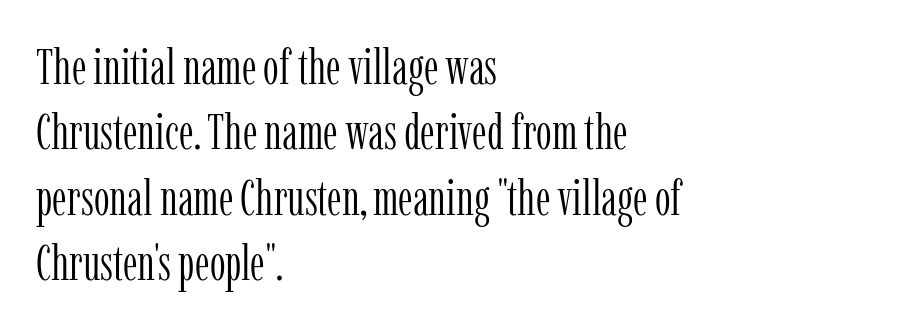
{"serif": "yes", "italic": "no", "bold": "no", "weight": "light", "width": "condensed", "stroke_contrast": "low", "x_height": "medium", "monospaced": "no", "underline": "no", "align": "left", "line_spacing": "normal", "line_spacing_ratio": 1.31, "letter_spacing": "normal", "letter_spacing_em": 0.0, "glyph_px": 50}
